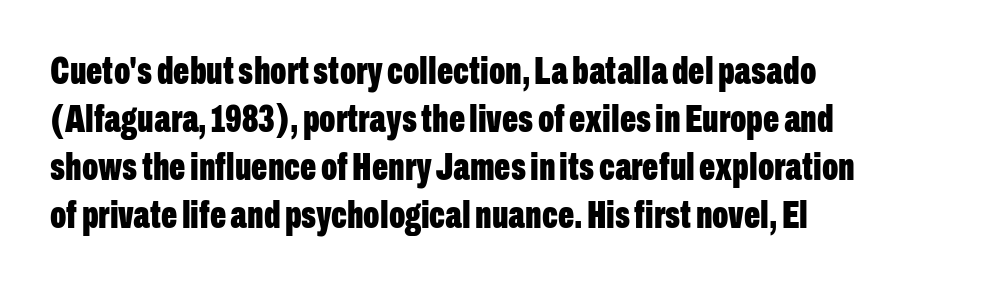
Character widths vary here, with narrow letters taking less room than wide ones. Only glyphs here, with clear space below each row. Chunky letters — that's bold for sure. The typography opts for an upright posture over an oblique one. Check where the strokes stop: nothing finishes them off — pure sans. Evenly set lines give the paragraph a standard silhouette.
